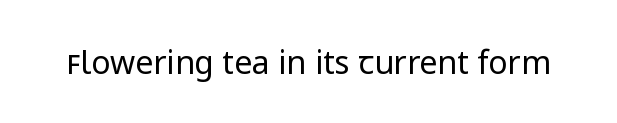
Q: Is the text bold? A: No.
Q: Is the text italic (slanted)? A: No, it is upright.
Q: Is the typeface a serif or a sans-serif typeface? A: Sans-serif.
Q: Is the text underlined? A: No.
Q: Is the spacing between letters normal or unusually wide? A: Normal.
Q: Width (condensed, normal, or wide)? A: Normal.
Q: Stroke contrast? A: Low.
Q: x-height? A: Medium.
Q: Monospaced? A: No.
